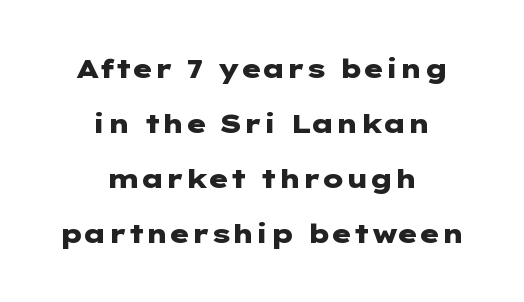
{"italic": "no", "bold": "yes", "underline": "no", "align": "center", "line_spacing": "loose", "line_spacing_ratio": 2.11, "letter_spacing": "normal", "letter_spacing_em": 0.0, "glyph_px": 26}
